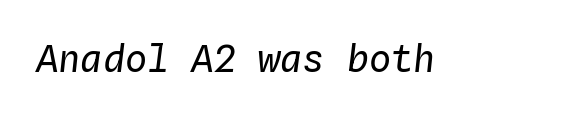
The image shows 37 px regular-weight type, italic (leaning right), monospaced; set normal letter spacing, not underlined; low stroke contrast and a medium x-height.
